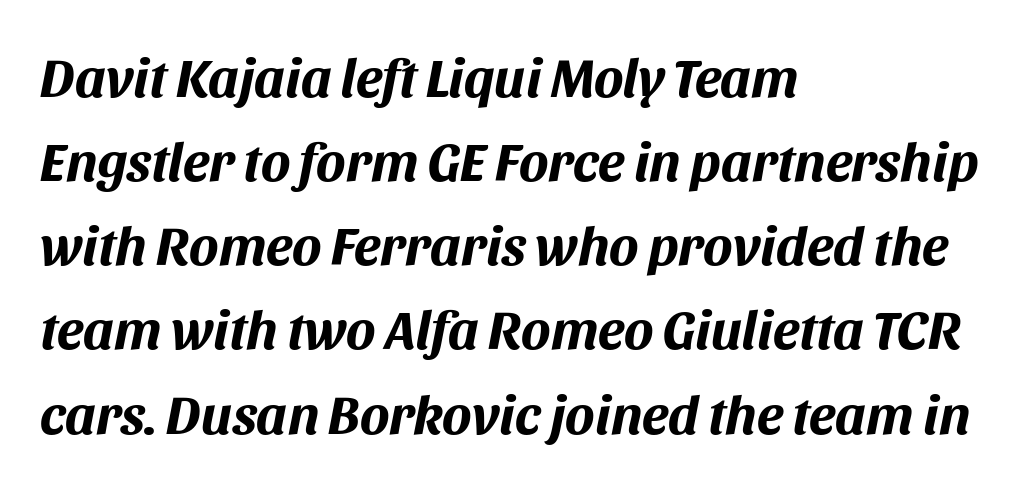
The image shows 55 px bold type, italic (leaning right); set left-aligned, normal line spacing (1.53x), normal letter spacing, not underlined; medium stroke contrast and a large x-height.
